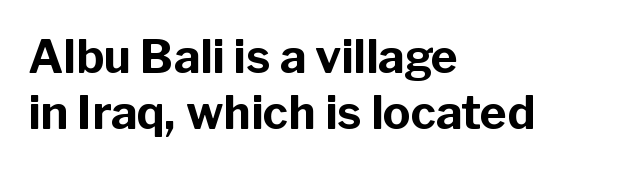
Q: Is the text bold? A: Yes.
Q: Is the text italic (slanted)? A: No, it is upright.
Q: Is the typeface a serif or a sans-serif typeface? A: Sans-serif.
Q: Is the text underlined? A: No.
Q: How is the paragraph aligned? A: Left-aligned.
Q: Is the spacing between letters normal or unusually wide? A: Normal.
Q: Width (condensed, normal, or wide)? A: Normal.
Q: Stroke contrast? A: Low.
Q: x-height? A: Medium.
Q: Monospaced? A: No.
